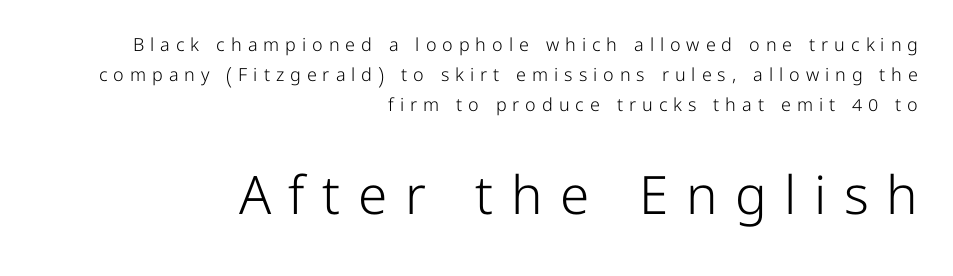
{"serif": "no", "italic": "no", "bold": "no", "weight": "light", "width": "normal", "stroke_contrast": "low", "x_height": "medium", "monospaced": "no", "underline": "no", "align": "right", "line_spacing": "normal", "line_spacing_ratio": 1.66, "letter_spacing": "wide", "letter_spacing_em": 0.33, "larger_block": "second", "size_ratio": 2.94, "glyph_px": 53}
